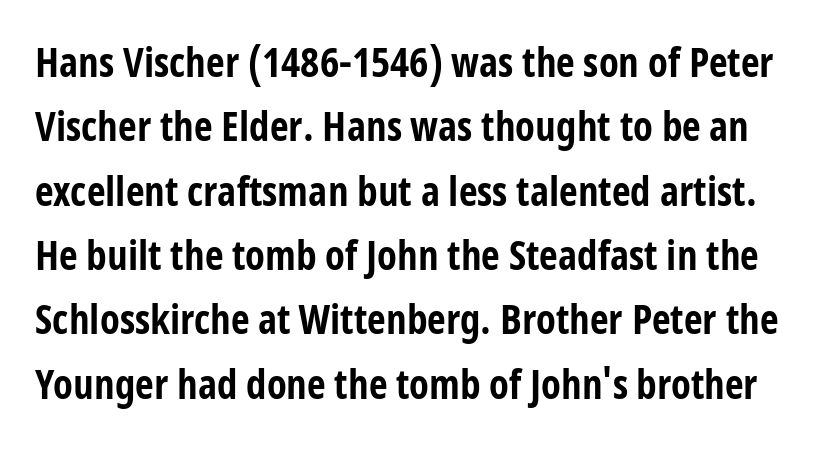
This sample uses a sans-serif face. Spacing between characters is what you'd get straight out of the box. Notice how descenders clear the ascenders below comfortably — that's standard leading. Does the weight exceed regular? Yes, all the way to bold. Character widths vary here, with narrow letters taking less room than wide ones.
